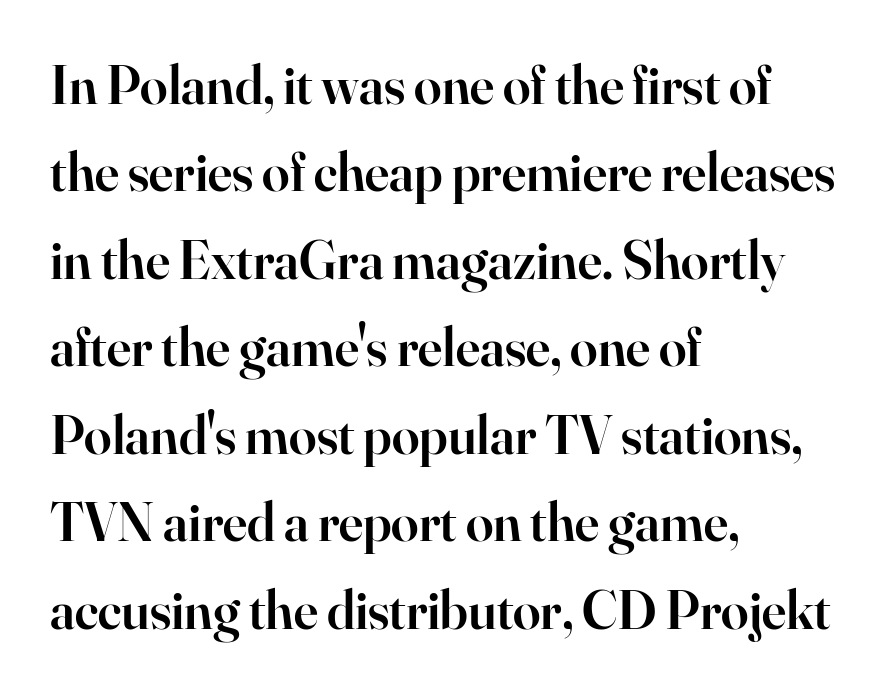
The image shows 55 px semibold serif type, upright; set left-aligned, normal line spacing (1.59x), normal letter spacing, not underlined; high stroke contrast and a small x-height.
